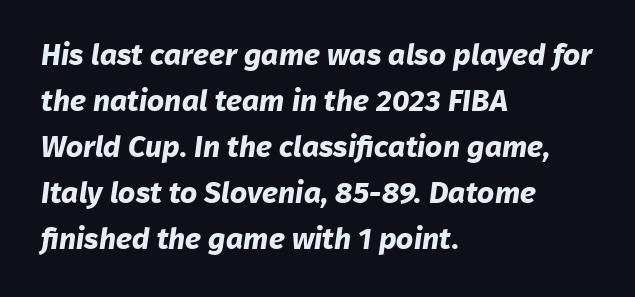
The image shows 30 px bold sans-serif type; set left-aligned, normal line spacing (1.53x), normal letter spacing, not underlined; low stroke contrast and a medium x-height.
